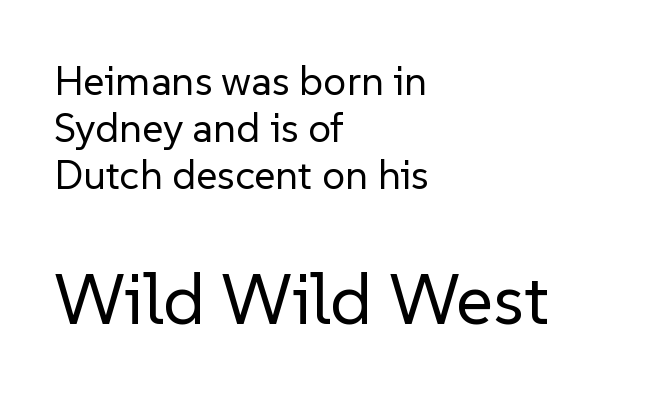
Q: Is the text bold? A: No.
Q: Is the text italic (slanted)? A: No, it is upright.
Q: Is the typeface a serif or a sans-serif typeface? A: Sans-serif.
Q: Is the text underlined? A: No.
Q: How is the paragraph aligned? A: Left-aligned.
Q: Is the spacing between letters normal or unusually wide? A: Normal.
Q: Is the spacing between lines tight, normal or loose? A: Tight.
Q: Which block of text is set in a larger size, the first (top) or the second (bottom)? A: The second (bottom) one.
Q: Width (condensed, normal, or wide)? A: Normal.
Q: Stroke contrast? A: Low.
Q: x-height? A: Medium.
Q: Monospaced? A: No.
